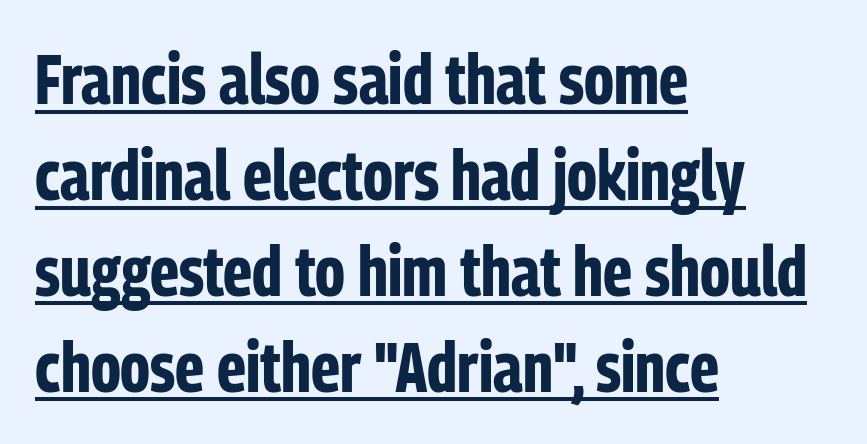
The image shows 71 px bold, condensed sans-serif type, upright; set left-aligned, normal line spacing (1.35x), normal letter spacing, underlined; low stroke contrast and a medium x-height.
